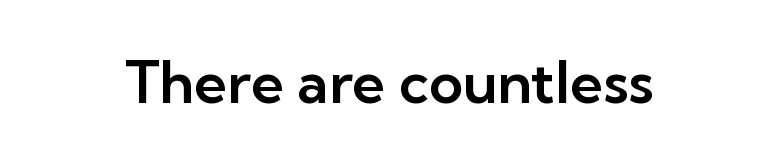
The image shows 58 px sans-serif type, upright; set normal letter spacing, not underlined; low stroke contrast and a medium x-height.
